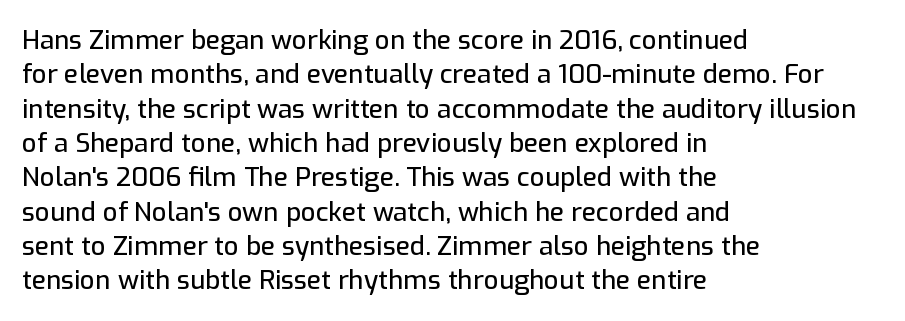
Here the glyphs are tracked normally, forming tight word shapes. Notice how the passage keeps a crisp vertical edge on the left only. A normal amount of white space separates one row of letters from the next. The string is rendered with underlining switched off.
